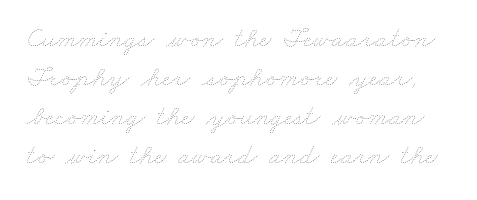
{"bold": "no", "weight": "thin", "width": "wide", "stroke_contrast": "low", "x_height": "small", "monospaced": "no", "underline": "no", "line_spacing": "normal", "line_spacing_ratio": 1.39, "letter_spacing": "normal", "letter_spacing_em": 0.0, "glyph_px": 28}
